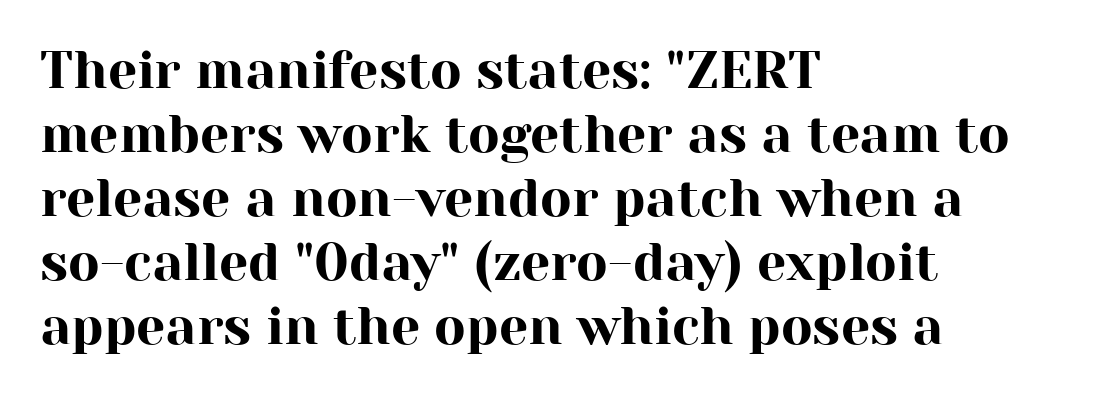
Q: Is the text italic (slanted)? A: No, it is upright.
Q: Is the typeface a serif or a sans-serif typeface? A: Serif.
Q: Is the text underlined? A: No.
Q: How is the paragraph aligned? A: Left-aligned.
Q: Is the spacing between letters normal or unusually wide? A: Normal.
Q: Width (condensed, normal, or wide)? A: Normal.
Q: Stroke contrast? A: High.
Q: x-height? A: Medium.
Q: Monospaced? A: No.
